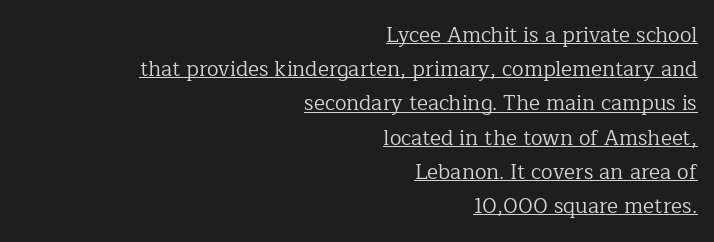
{"italic": "no", "bold": "no", "underline": "yes", "align": "right", "line_spacing": "normal", "line_spacing_ratio": 1.63, "letter_spacing": "normal", "letter_spacing_em": 0.0, "glyph_px": 21}
